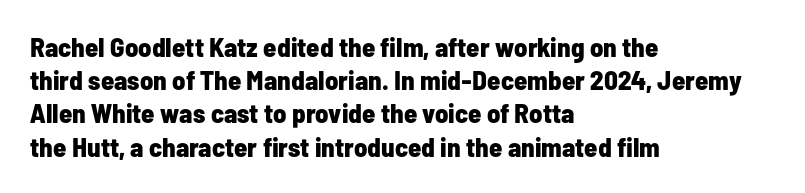
The image shows 27 px bold type, upright; set left-aligned, line spacing 1.23x, normal letter spacing, not underlined.
